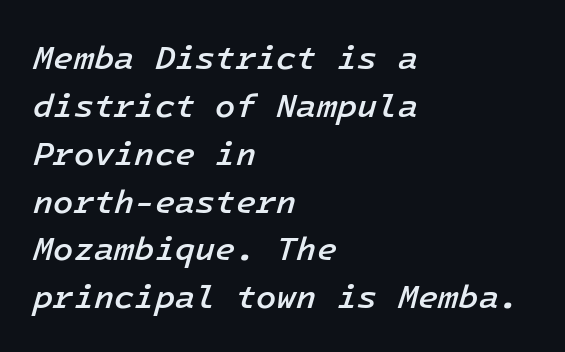
{"italic": "yes", "lean": "right", "slant_degrees": 16, "bold": "semi", "weight": "semibold", "width": "normal", "stroke_contrast": "low", "x_height": "medium", "underline": "no", "align": "left", "line_spacing": "normal", "line_spacing_ratio": 1.45, "letter_spacing": "normal", "letter_spacing_em": 0.0, "glyph_px": 33}
